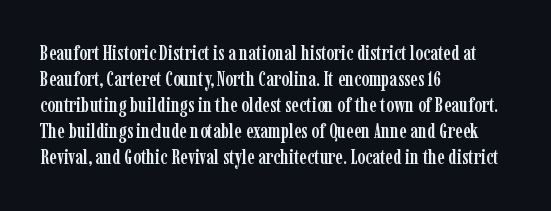
The image shows 21 px text type, upright; set left-aligned, line spacing 1.24x, normal letter spacing, not underlined.
